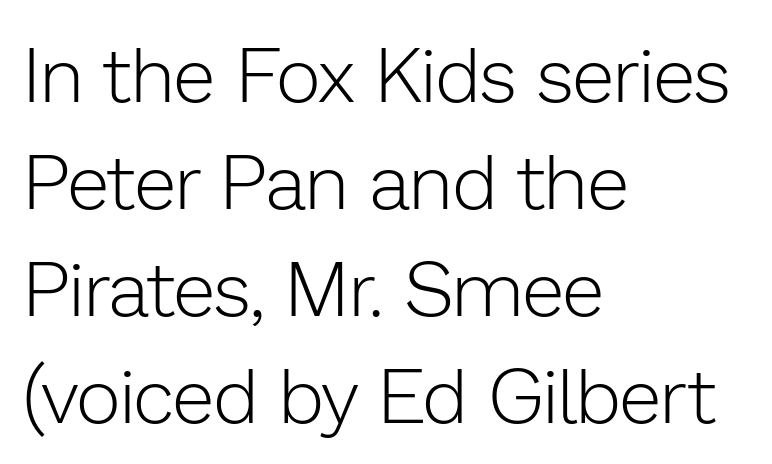
Q: Is the text bold? A: No.
Q: Is the text italic (slanted)? A: No, it is upright.
Q: Is the typeface a serif or a sans-serif typeface? A: Sans-serif.
Q: Is the text underlined? A: No.
Q: How is the paragraph aligned? A: Left-aligned.
Q: Is the spacing between letters normal or unusually wide? A: Normal.
Q: Is the spacing between lines tight, normal or loose? A: Normal.
Q: Width (condensed, normal, or wide)? A: Normal.
Q: Stroke contrast? A: Low.
Q: x-height? A: Medium.
Q: Monospaced? A: No.
